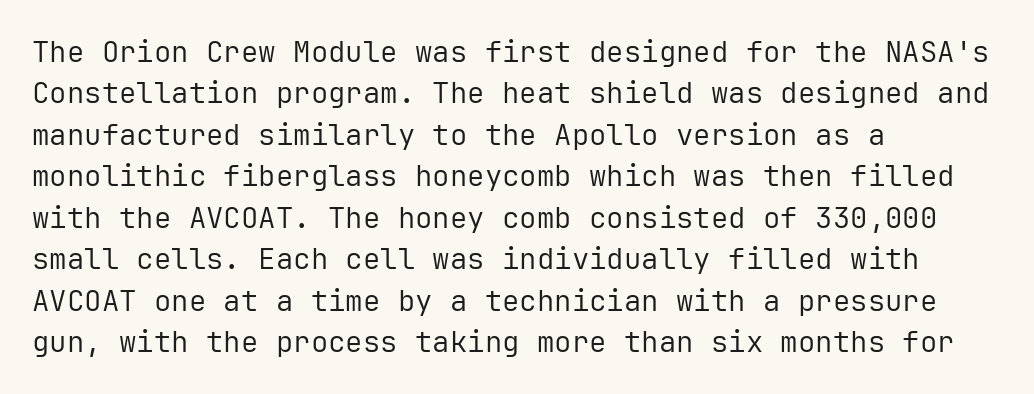
The image shows 29 px regular-weight sans-serif type, upright, monospaced; set left-aligned, normal line spacing (1.43x), normal letter spacing, not underlined; low stroke contrast and a medium x-height.
